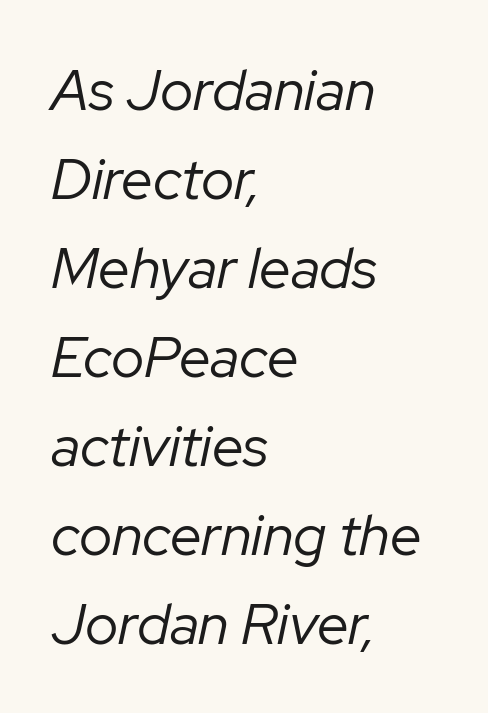
The image shows 57 px regular-weight type, italic (leaning right); set left-aligned, normal line spacing (1.56x), normal letter spacing, not underlined; low stroke contrast and a medium x-height.
